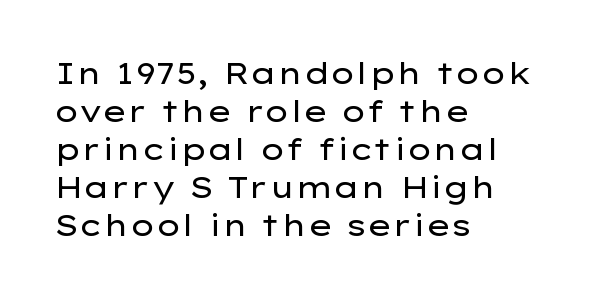
{"serif": "no", "italic": "no", "bold": "no", "weight": "regular", "width": "wide", "stroke_contrast": "low", "x_height": "medium", "monospaced": "no", "underline": "no", "align": "left", "line_spacing": "normal", "line_spacing_ratio": 1.27, "letter_spacing": "normal", "letter_spacing_em": 0.0, "glyph_px": 30}
